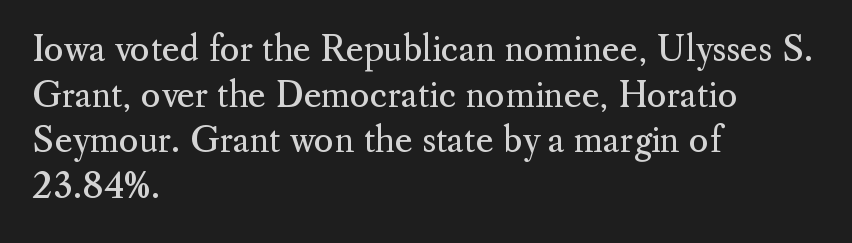
{"serif": "yes", "italic": "no", "bold": "no", "weight": "regular", "width": "normal", "stroke_contrast": "medium", "x_height": "small", "monospaced": "no", "underline": "no", "align": "left", "line_spacing": "normal", "line_spacing_ratio": 1.34, "letter_spacing": "normal", "letter_spacing_em": 0.0, "glyph_px": 34}
